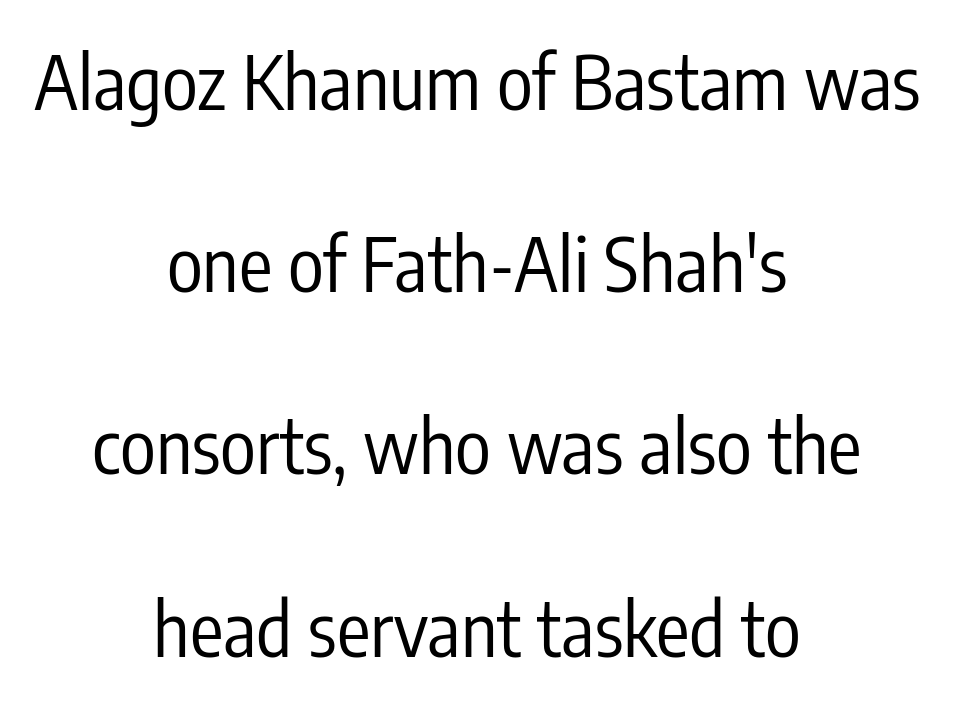
Is the stroke heavy? The answer is a plain regular-or-lighter. The string is rendered with underlining switched off. Compared with typical paragraphs, the rows here are farther apart. The letters stand upright; this is a roman face.
